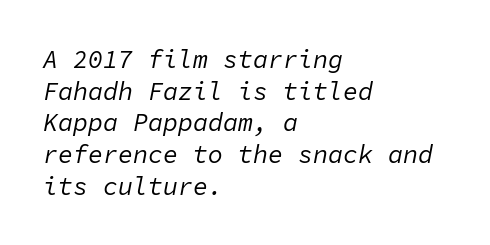
The image shows 25 px text type, italic (leaning right); set left-aligned, normal line spacing (1.27x), normal letter spacing, not underlined.
